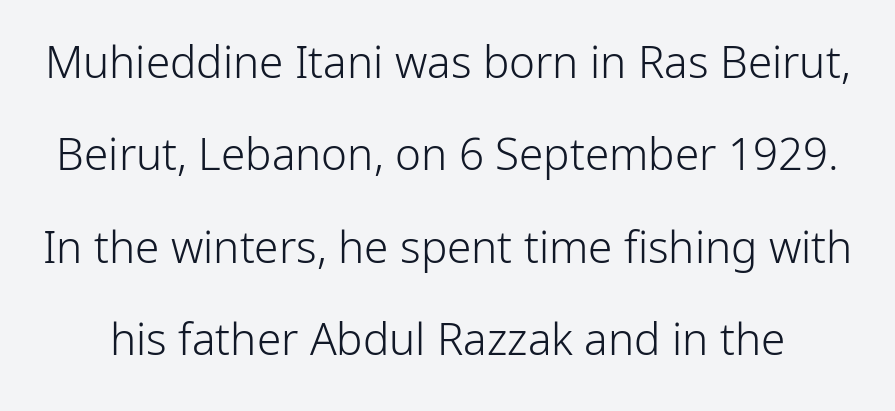
Students, observe: this is what heavily led, spacious text looks like. The typeface has the unassuming heft of standard copy or less. Students, note that the glyphs here touch the page at normal intervals. Serif or sans? Sans — the stroke terminals are bare. The letters stand straight up with perfectly vertical stems.
